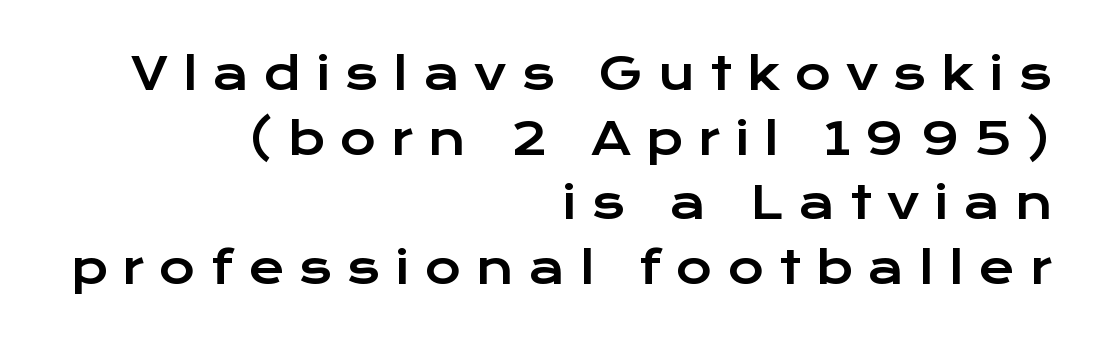
Rendered with straight, roman letterforms. The face used here is proportionally spaced, like ordinary book or web type. Unmarked baselines from the first word to the last. The tracking jumps out immediately: characters are airy and widely separated. Each letter's strokes conclude bluntly, with no projecting serifs. Typeset ragged left — the right edge is the straight one.
